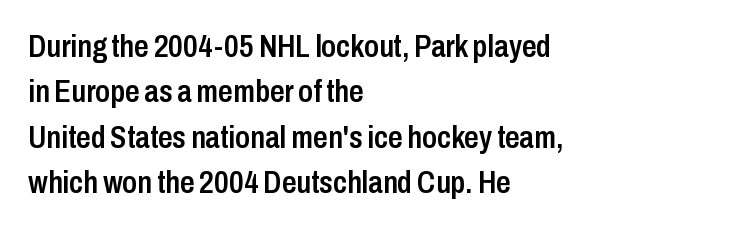
Q: Is the text bold? A: Semi-bold.
Q: Is the text italic (slanted)? A: No, it is upright.
Q: Is the typeface a serif or a sans-serif typeface? A: Sans-serif.
Q: Is the text underlined? A: No.
Q: How is the paragraph aligned? A: Left-aligned.
Q: Is the spacing between letters normal or unusually wide? A: Normal.
Q: Is the spacing between lines tight, normal or loose? A: Normal.
Q: Width (condensed, normal, or wide)? A: Condensed.
Q: Stroke contrast? A: Low.
Q: x-height? A: Medium.
Q: Monospaced? A: No.
